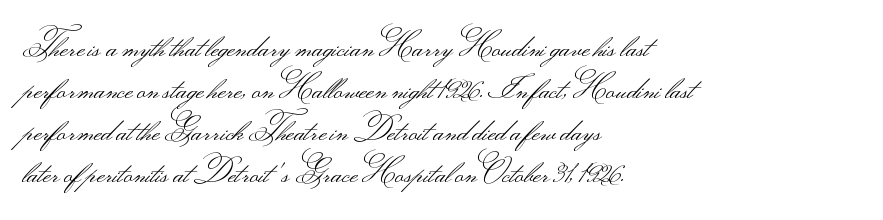
Here the designer chose a conventional face with non-uniform glyph widths. Teacher's note: observe the even left margin — that is flush-left alignment. Regarding leading, the lines here are spaced in the standard way. Does extra space separate the letters? No, they use regular spacing.
